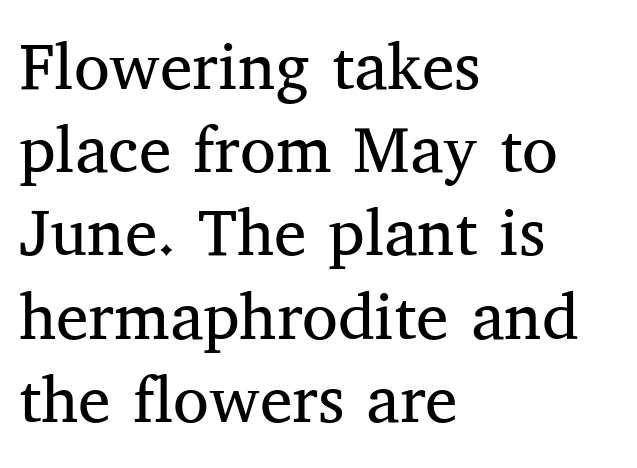
Type style note: has serifs. When letters stand straight like this, we call the style roman or upright. The lines sit at an ordinary, default distance from one another. A clean baseline with only descenders dipping below it. You could not count columns in this text — the font is proportionally spaced.
